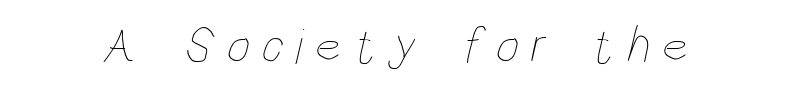
Q: Is the text bold? A: No.
Q: Is the text underlined? A: No.
Q: Is the spacing between letters normal or unusually wide? A: Unusually wide.
Q: Width (condensed, normal, or wide)? A: Condensed.
Q: Stroke contrast? A: Low.
Q: x-height? A: Large.
Q: Monospaced? A: No.
